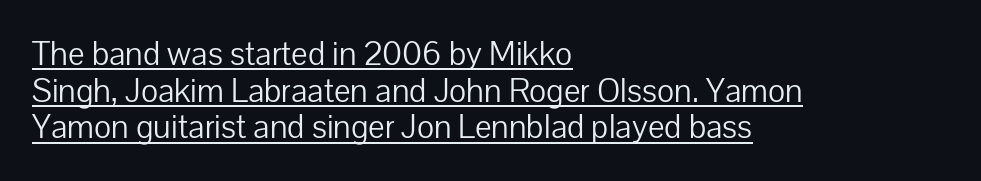
Nothing heavy about these letters — not bold at all. Unlike a traditional serif, this face leaves its strokes unadorned. In CSS terms this would be text-align: left. Is there much room between lines? No — they nearly touch. Nobody touched the tracking dial on this one.
